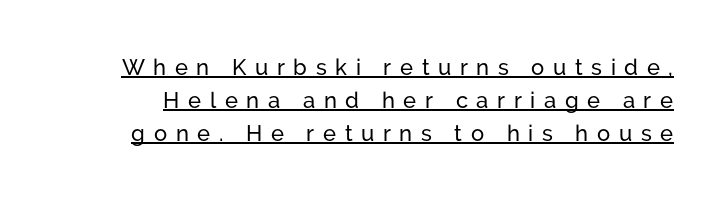
Q: Is the text italic (slanted)? A: No, it is upright.
Q: Is the text underlined? A: Yes.
Q: Is the spacing between letters normal or unusually wide? A: Unusually wide.
Q: Is the spacing between lines tight, normal or loose? A: Normal.
